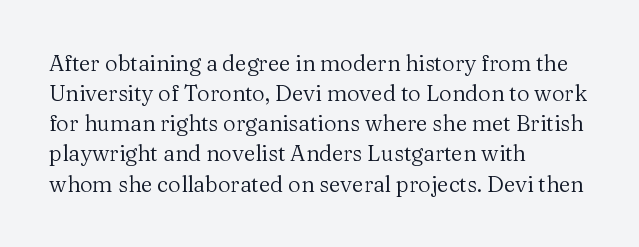
{"italic": "no", "bold": "no", "underline": "no", "align": "left", "line_spacing": "normal", "line_spacing_ratio": 1.37, "letter_spacing": "normal", "letter_spacing_em": 0.0, "glyph_px": 22}
